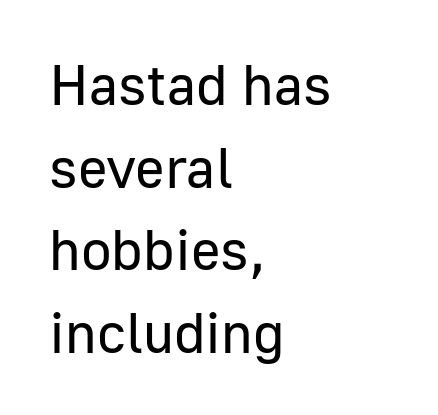
{"serif": "no", "italic": "no", "bold": "no", "weight": "regular", "width": "normal", "stroke_contrast": "low", "x_height": "medium", "monospaced": "no", "underline": "no", "align": "left", "line_spacing": "normal", "line_spacing_ratio": 1.45, "letter_spacing": "normal", "letter_spacing_em": 0.0, "glyph_px": 57}
